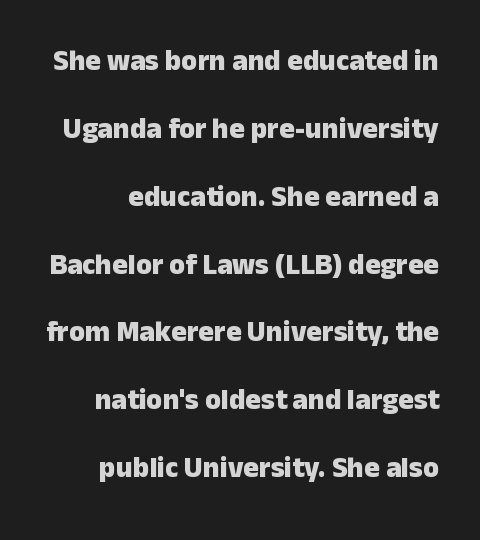
{"serif": "no", "italic": "no", "bold": "yes", "weight": "heavy", "width": "normal", "stroke_contrast": "low", "x_height": "medium", "monospaced": "no", "underline": "no", "line_spacing": "loose", "line_spacing_ratio": 2.34, "letter_spacing": "normal", "letter_spacing_em": 0.0, "glyph_px": 29}
